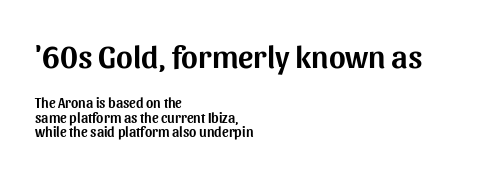
Q: Is the text italic (slanted)? A: No, it is upright.
Q: Is the typeface a serif or a sans-serif typeface? A: Sans-serif.
Q: Is the text underlined? A: No.
Q: How is the paragraph aligned? A: Left-aligned.
Q: Is the spacing between letters normal or unusually wide? A: Normal.
Q: Is the spacing between lines tight, normal or loose? A: Tight.
Q: Which block of text is set in a larger size, the first (top) or the second (bottom)? A: The first (top) one.
Q: Width (condensed, normal, or wide)? A: Normal.
Q: Stroke contrast? A: Medium.
Q: x-height? A: Medium.
Q: Monospaced? A: No.
